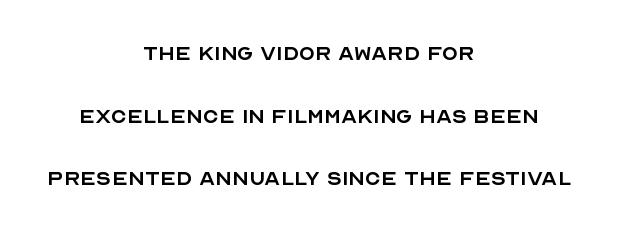
Q: Is the text bold? A: No.
Q: Is the text italic (slanted)? A: No, it is upright.
Q: Is the text underlined? A: No.
Q: How is the paragraph aligned? A: Centered.
Q: Is the spacing between letters normal or unusually wide? A: Normal.
Q: Is the spacing between lines tight, normal or loose? A: Loose.
